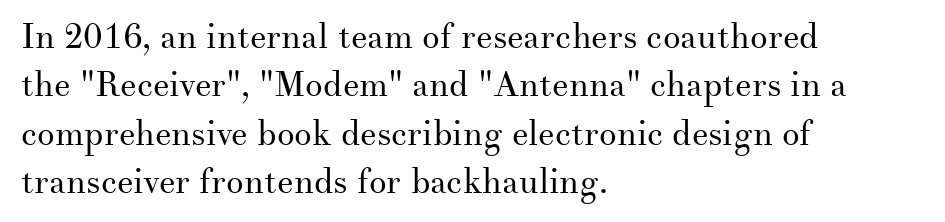
The image shows 35 px regular-weight serif type, upright; set left-aligned, normal line spacing (1.38x), normal letter spacing, not underlined; medium stroke contrast and a small x-height.
